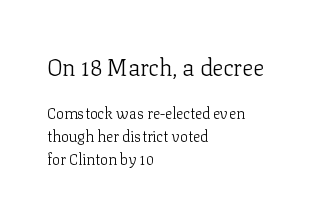
{"italic": "no", "bold": "no", "underline": "no", "align": "left", "line_spacing": "normal", "line_spacing_ratio": 1.52, "letter_spacing": "normal", "letter_spacing_em": 0.0, "larger_block": "first", "size_ratio": 1.53, "glyph_px": 23}
